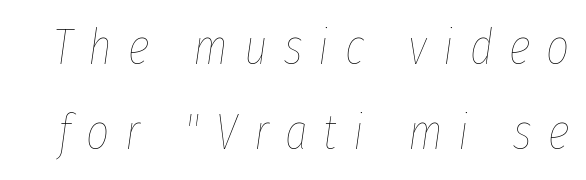
The image shows 50 px thin, condensed type, italic (leaning right); set normal line spacing (1.7x), unusually wide letter spacing (+0.32 em), not underlined; low stroke contrast and a medium x-height.
